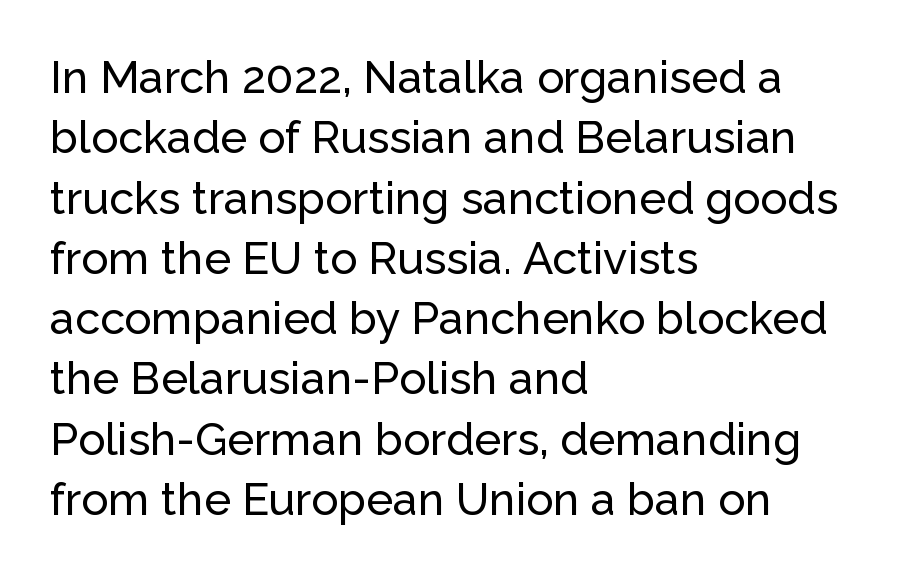
The image shows 45 px sans-serif type, upright; set left-aligned, normal line spacing (1.34x), normal letter spacing, not underlined; low stroke contrast and a medium x-height.
